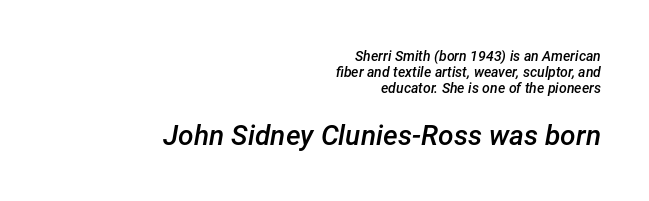
Q: Is the text bold? A: Semi-bold.
Q: Is the text italic (slanted)? A: Yes, it leans right by about 12 degrees.
Q: Is the text underlined? A: No.
Q: How is the paragraph aligned? A: Right-aligned.
Q: Is the spacing between letters normal or unusually wide? A: Normal.
Q: Which block of text is set in a larger size, the first (top) or the second (bottom)? A: The second (bottom) one.
Q: Width (condensed, normal, or wide)? A: Normal.
Q: Stroke contrast? A: Low.
Q: x-height? A: Medium.
Q: Monospaced? A: No.
